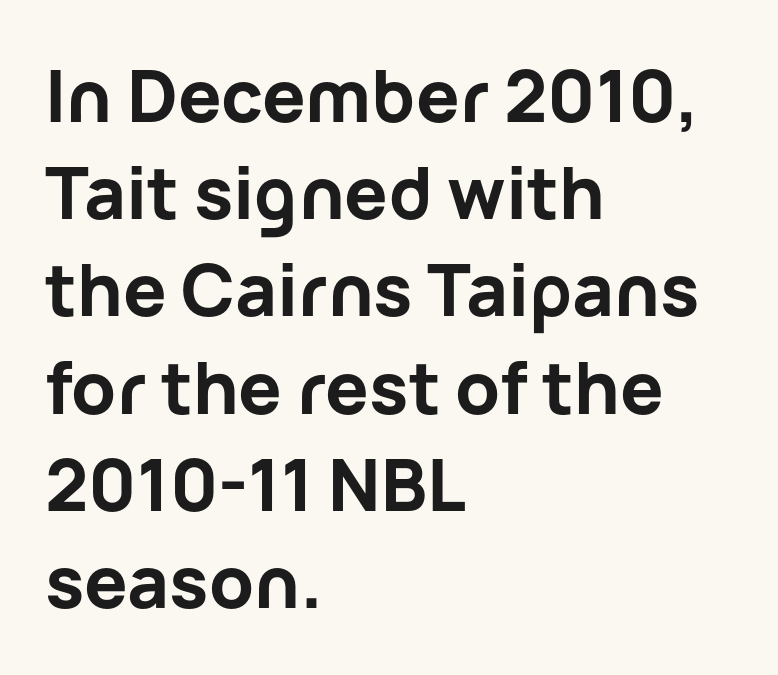
Is this a sans? Yes — the strokes have no serifs. The setting favours the left margin, as ordinary paragraphs usually do. Think of a printed novel: that variable character pitch is what you see here. Notice how thick the strokes are: this is what a full bold looks like. The typography opts for an upright posture over an oblique one. Unmarked baselines from the first word to the last.
